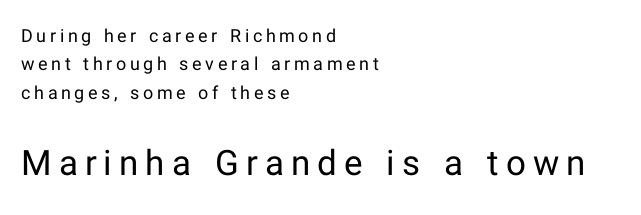
Honestly, the letter spacing is so wide it's the main thing you notice. Compared with a typical body face, this is equally light or lighter still. Ascenders rise straight up at ninety degrees. Baseline-to-baseline distance is the conventional proportion of letter height. The text block is weighted toward the left margin, trailing off unevenly rightward. This is sans-serif lettering, the kind often seen on screens and signage.
